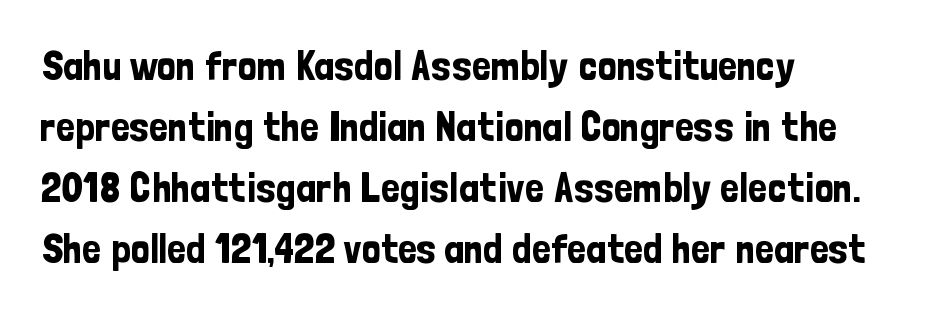
The zone under the glyphs is completely vacant. I'd call this a sans setting — the letters go barefoot. There is no visible air inserted between adjacent glyphs. Do the characters align in a grid? No, the font is proportional. Italic: no, the glyphs are upright roman.
